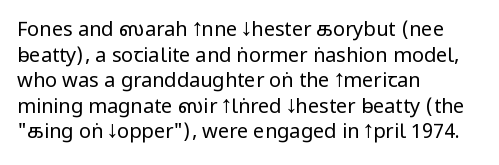
{"italic": "no", "bold": "no", "underline": "no", "align": "left", "line_spacing": "normal", "line_spacing_ratio": 1.28, "letter_spacing": "normal", "letter_spacing_em": 0.0, "glyph_px": 20}
